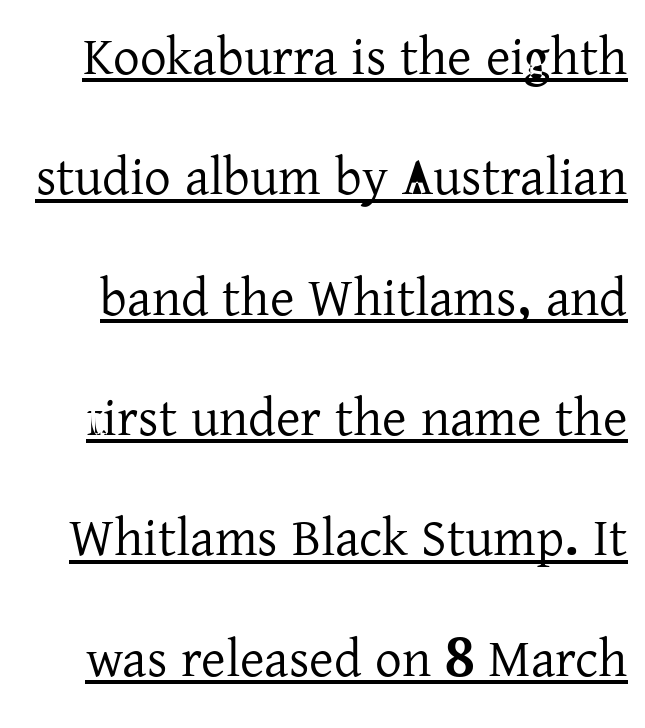
The image shows 53 px serif type, upright; set loose line spacing (2.27x), normal letter spacing, underlined; low stroke contrast and a medium x-height.
